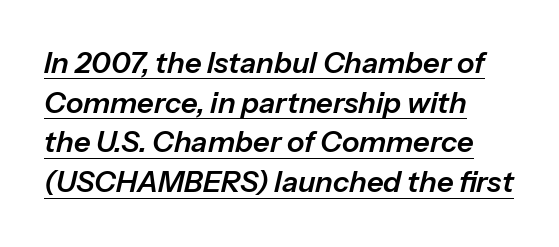
{"italic": "yes", "lean": "right", "slant_degrees": 13, "width": "normal", "stroke_contrast": "low", "x_height": "medium", "monospaced": "no", "underline": "yes", "align": "left", "line_spacing": "normal", "line_spacing_ratio": 1.37, "letter_spacing": "normal", "letter_spacing_em": 0.0, "glyph_px": 29}
